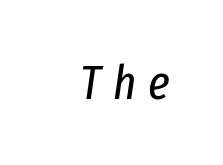
The strokes carry an ordinary text weight at most. The passage shown leans; its letterforms are oblique. Proportional: the letters do not fall into vertical columns. The type is letterspaced generously, with wide tracking. The foot of each line stays bare and open.
